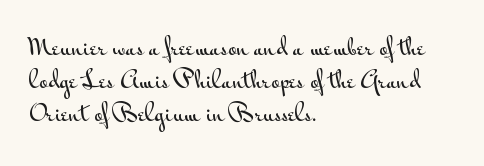
Q: Is the text underlined? A: No.
Q: How is the paragraph aligned? A: Left-aligned.
Q: Is the spacing between letters normal or unusually wide? A: Normal.
Q: Is the spacing between lines tight, normal or loose? A: Normal.
